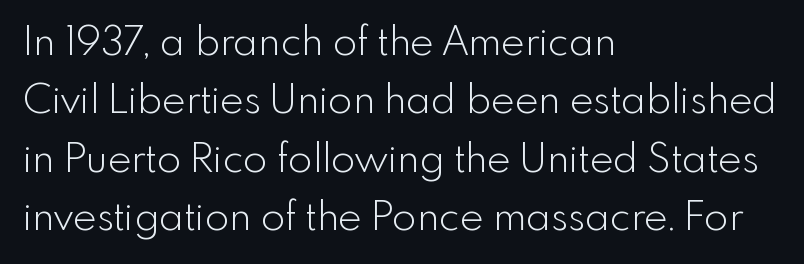
The rows are spaced the way most documents space them. Stroke thickness stays within the range of a standard reading face or lighter. Is this a fixed-width face? No — the glyphs have proportional, varying widths. The text was rendered using a sans face with plain stroke endings. The paragraph has a hard left edge and a soft right edge.
